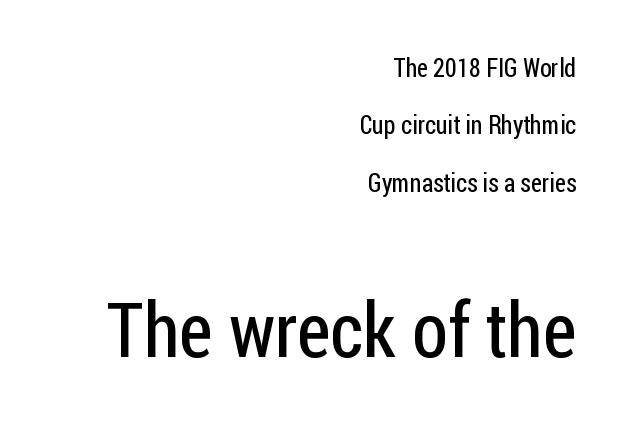
Q: Is the text bold? A: No.
Q: Is the text italic (slanted)? A: No, it is upright.
Q: Is the typeface a serif or a sans-serif typeface? A: Sans-serif.
Q: Is the text underlined? A: No.
Q: How is the paragraph aligned? A: Right-aligned.
Q: Is the spacing between letters normal or unusually wide? A: Normal.
Q: Is the spacing between lines tight, normal or loose? A: Loose.
Q: Which block of text is set in a larger size, the first (top) or the second (bottom)? A: The second (bottom) one.
Q: Width (condensed, normal, or wide)? A: Condensed.
Q: Stroke contrast? A: Low.
Q: x-height? A: Medium.
Q: Monospaced? A: No.
